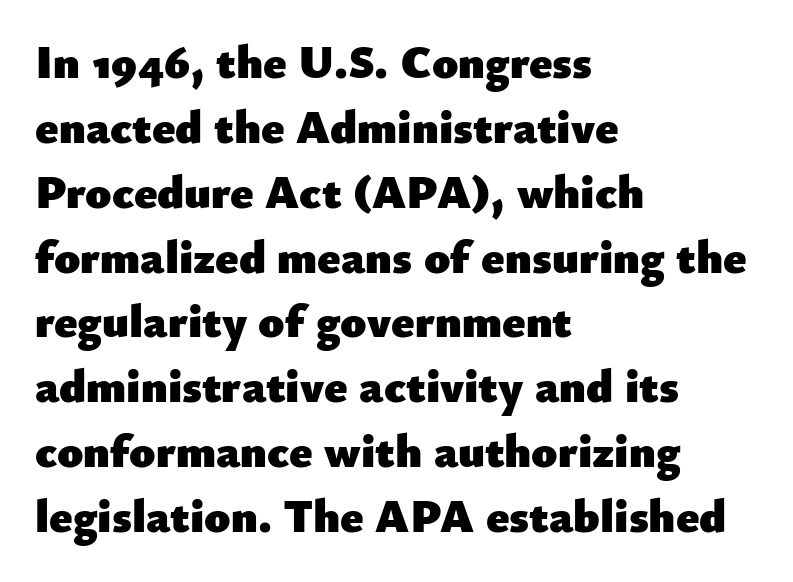
Regular leading. Serifs: no, the terminals of the letterforms are clean. A student would call this left alignment; a typographer would say flush left, rag right. Stroke thickness is high; the sample reads as a true bold.
